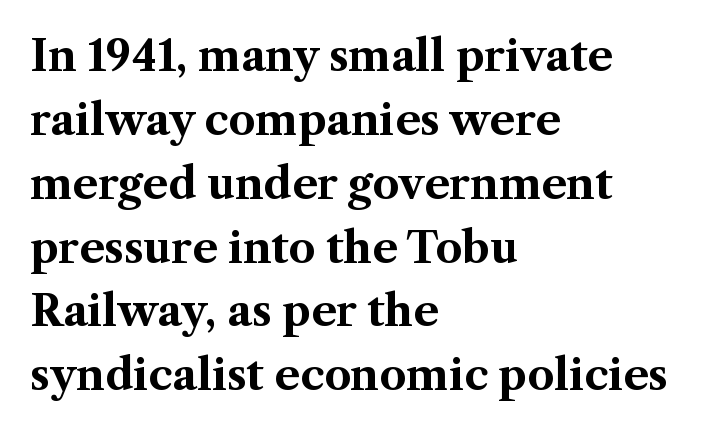
Q: Is the text bold? A: Yes.
Q: Is the text italic (slanted)? A: No, it is upright.
Q: Is the typeface a serif or a sans-serif typeface? A: Serif.
Q: Is the text underlined? A: No.
Q: How is the paragraph aligned? A: Left-aligned.
Q: Is the spacing between letters normal or unusually wide? A: Normal.
Q: Is the spacing between lines tight, normal or loose? A: Normal.
Q: Width (condensed, normal, or wide)? A: Normal.
Q: Stroke contrast? A: Medium.
Q: x-height? A: Medium.
Q: Monospaced? A: No.
